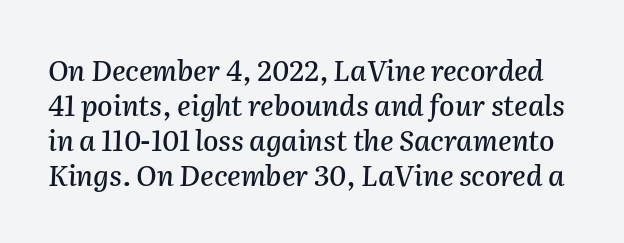
The image shows 28 px text type, italic (leaning right); set normal line spacing (1.25x), normal letter spacing, not underlined; medium stroke contrast and a medium x-height.
